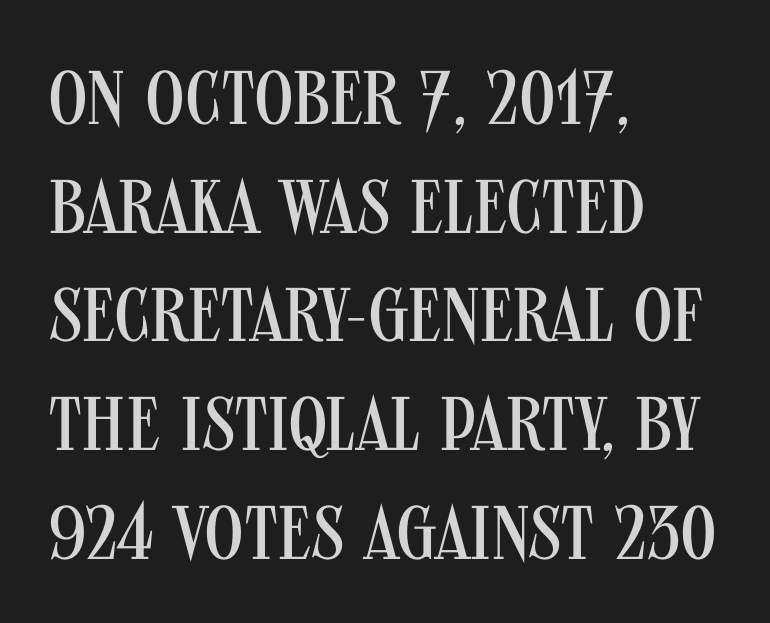
The image shows 76 px regular-weight, condensed sans-serif type, upright; set left-aligned, normal line spacing (1.43x), normal letter spacing, not underlined; medium stroke contrast and a large x-height.
